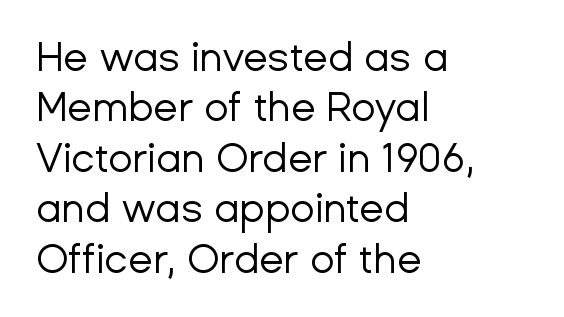
{"serif": "no", "italic": "no", "bold": "no", "weight": "regular", "width": "normal", "stroke_contrast": "low", "x_height": "medium", "monospaced": "no", "underline": "no", "align": "left", "line_spacing": "normal", "line_spacing_ratio": 1.26, "letter_spacing": "normal", "letter_spacing_em": 0.0, "glyph_px": 40}
